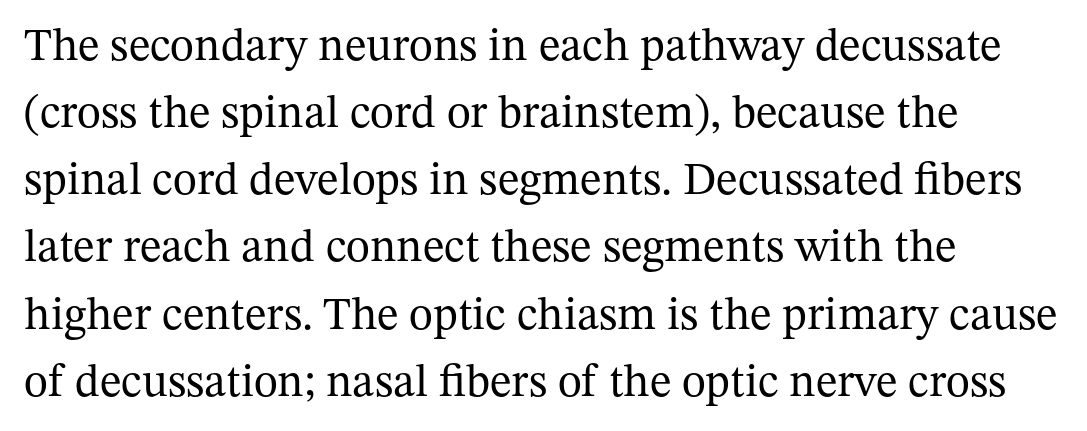
Default kerning and tracking; the words read as compact shapes. Lines of text with bare space underneath. Here the designer chose a conventional face with non-uniform glyph widths. The lines are quadded left.
